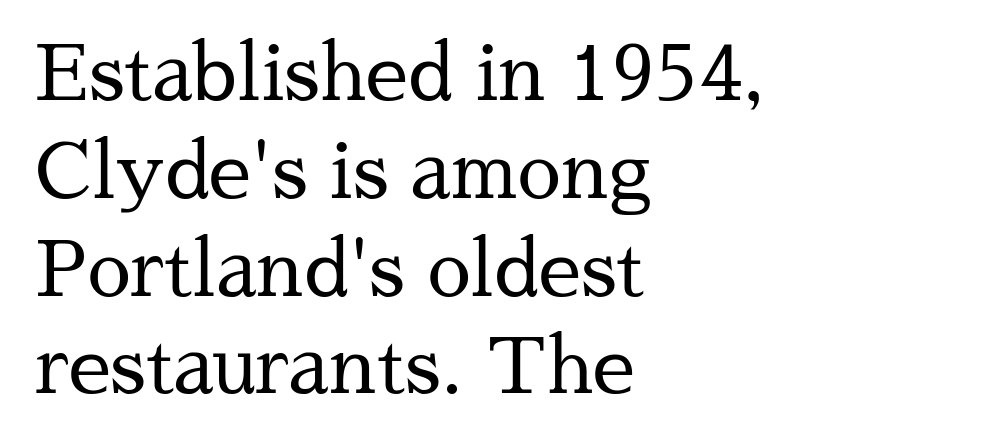
Q: Is the text bold? A: No.
Q: Is the text italic (slanted)? A: No, it is upright.
Q: Is the typeface a serif or a sans-serif typeface? A: Serif.
Q: Is the text underlined? A: No.
Q: How is the paragraph aligned? A: Left-aligned.
Q: Is the spacing between letters normal or unusually wide? A: Normal.
Q: Is the spacing between lines tight, normal or loose? A: Normal.
Q: Width (condensed, normal, or wide)? A: Normal.
Q: Stroke contrast? A: Medium.
Q: x-height? A: Medium.
Q: Monospaced? A: No.
